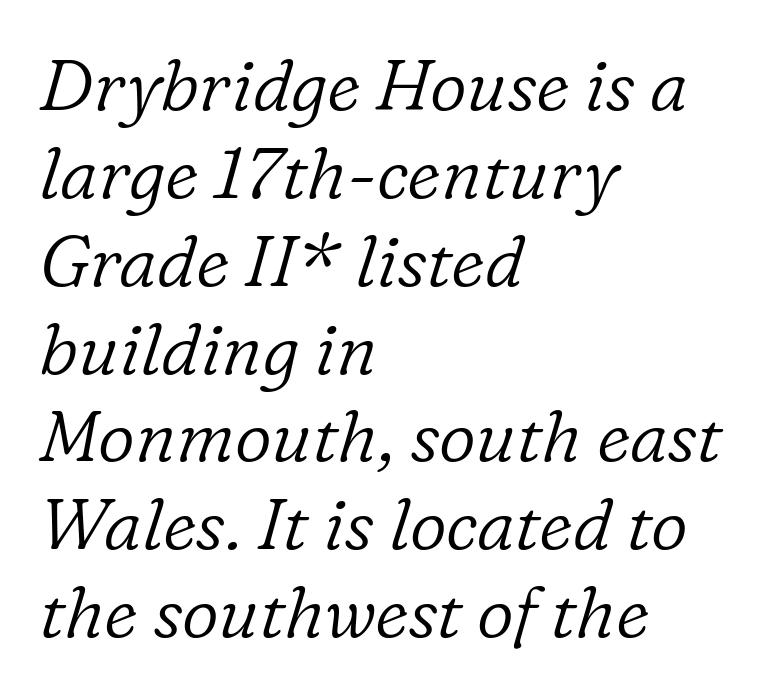
The image shows 72 px light serif type, italic (leaning right); set left-aligned, line spacing 1.22x, normal letter spacing, not underlined; low stroke contrast and a medium x-height.
